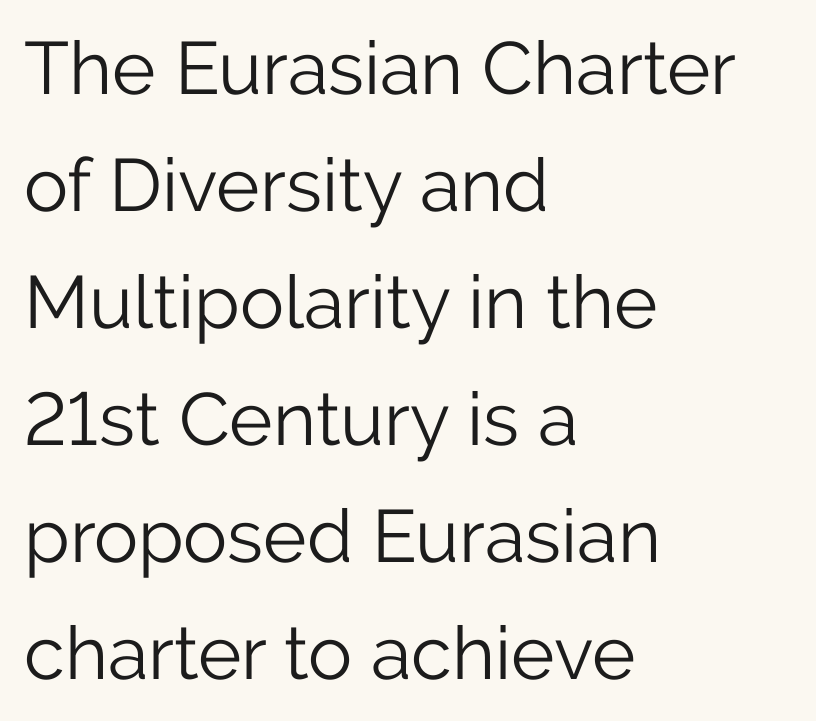
Q: Is the text bold? A: No.
Q: Is the text italic (slanted)? A: No, it is upright.
Q: Is the typeface a serif or a sans-serif typeface? A: Sans-serif.
Q: Is the text underlined? A: No.
Q: How is the paragraph aligned? A: Left-aligned.
Q: Is the spacing between letters normal or unusually wide? A: Normal.
Q: Is the spacing between lines tight, normal or loose? A: Normal.
Q: Width (condensed, normal, or wide)? A: Normal.
Q: Stroke contrast? A: Low.
Q: x-height? A: Medium.
Q: Monospaced? A: No.
